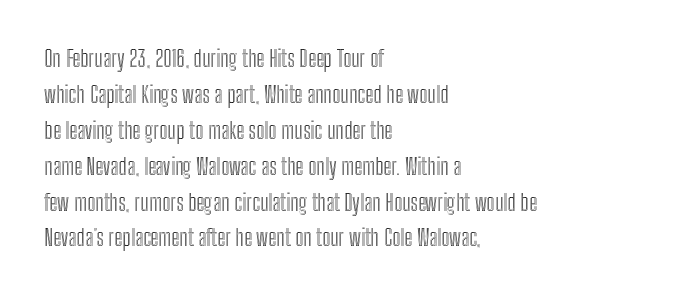
Q: Is the text italic (slanted)? A: No, it is upright.
Q: Is the text underlined? A: No.
Q: How is the paragraph aligned? A: Left-aligned.
Q: Is the spacing between letters normal or unusually wide? A: Normal.
Q: Is the spacing between lines tight, normal or loose? A: Normal.
